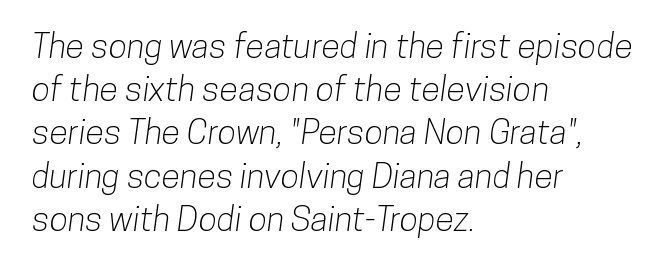
Q: Is the typeface a serif or a sans-serif typeface? A: Sans-serif.
Q: Is the text underlined? A: No.
Q: How is the paragraph aligned? A: Left-aligned.
Q: Is the spacing between letters normal or unusually wide? A: Normal.
Q: Is the spacing between lines tight, normal or loose? A: Normal.
Q: Width (condensed, normal, or wide)? A: Condensed.
Q: Stroke contrast? A: Low.
Q: x-height? A: Medium.
Q: Monospaced? A: No.
